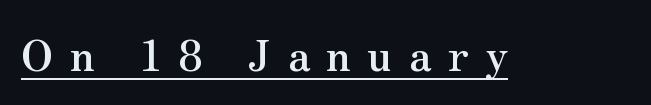
Are there feet on the stems? There are — it's a serif. Each letter keeps its own natural width here, so spacing adapts to shape. Italic? Not at all — the glyphs are vertical. The line texture is sparse and dotted thanks to wide tracking. Looks like someone drew a line under every word here.
